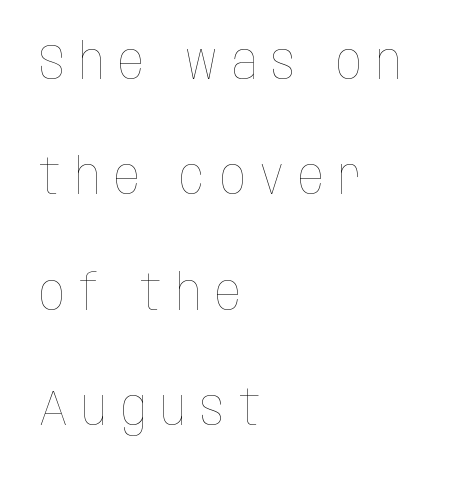
Q: Is the text bold? A: No.
Q: Is the text italic (slanted)? A: No, it is upright.
Q: Is the text underlined? A: No.
Q: How is the paragraph aligned? A: Left-aligned.
Q: Is the spacing between letters normal or unusually wide? A: Unusually wide.
Q: Is the spacing between lines tight, normal or loose? A: Loose.
Q: Width (condensed, normal, or wide)? A: Condensed.
Q: Stroke contrast? A: Low.
Q: x-height? A: Large.
Q: Monospaced? A: No.
